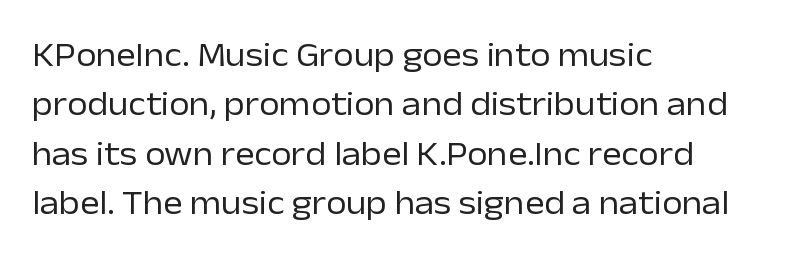
The image shows 33 px regular-weight sans-serif type, upright; set left-aligned, normal line spacing (1.5x), normal letter spacing, not underlined; low stroke contrast and a medium x-height.
